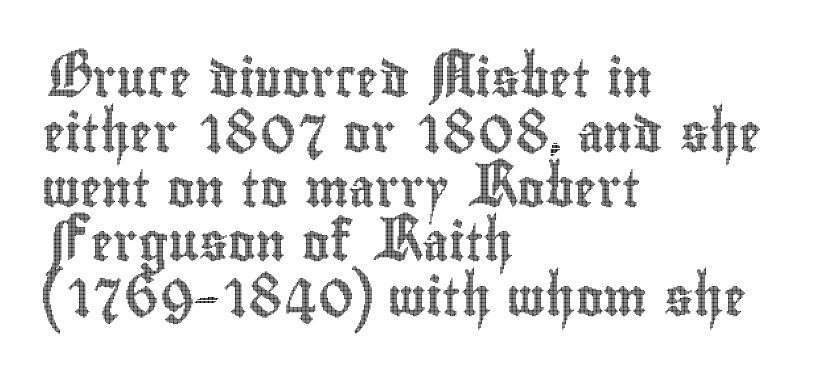
The rendering uses natural spacing where letterforms have individual widths. Type without underlining. Caption: multi-line text, flush left, ragged right. The axis of the letterforms is exactly vertical. Here the glyphs are tracked normally, forming tight word shapes. Vertically, the passage feels balanced, rows spaced as you'd expect.
